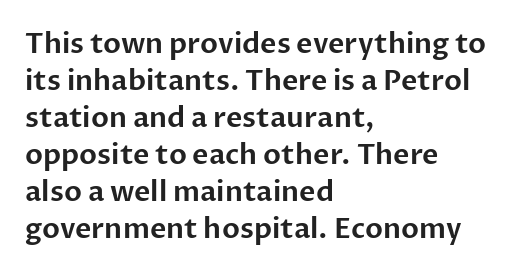
The setting favours the left margin, as ordinary paragraphs usually do. Note the varied advance widths — an 'i' is clearly narrower than an 'm'. It's the straight-up-and-down kind of type. These lines sit exactly where default settings would place them.
